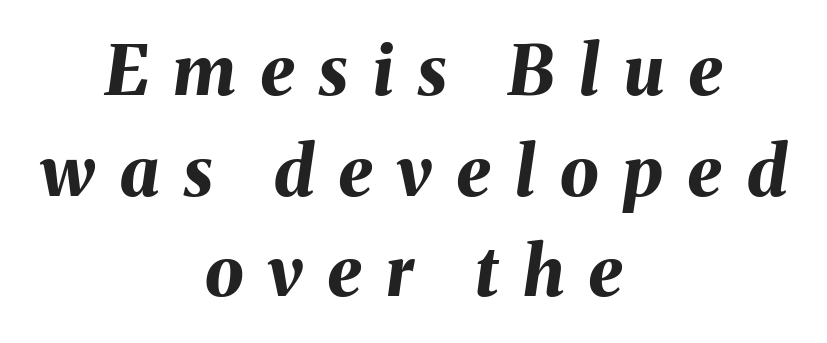
{"italic": "yes", "lean": "right", "slant_degrees": 8, "bold": "yes", "weight": "bold", "width": "normal", "stroke_contrast": "medium", "x_height": "medium", "monospaced": "no", "underline": "no", "align": "center", "line_spacing": "normal", "line_spacing_ratio": 1.46, "letter_spacing": "wide", "letter_spacing_em": 0.36, "glyph_px": 69}
